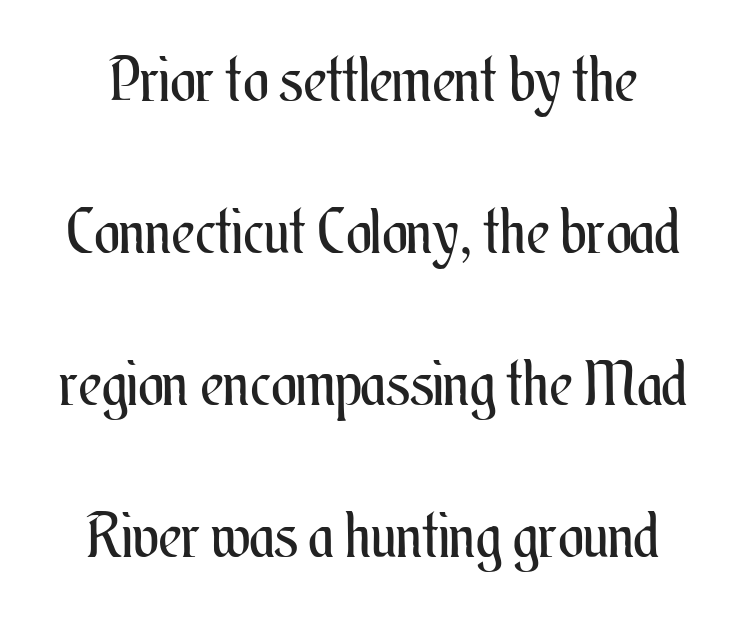
{"italic": "no", "bold": "no", "weight": "regular", "width": "condensed", "stroke_contrast": "medium", "x_height": "small", "monospaced": "no", "underline": "no", "line_spacing": "loose", "line_spacing_ratio": 2.49, "letter_spacing": "normal", "letter_spacing_em": 0.0, "glyph_px": 61}
